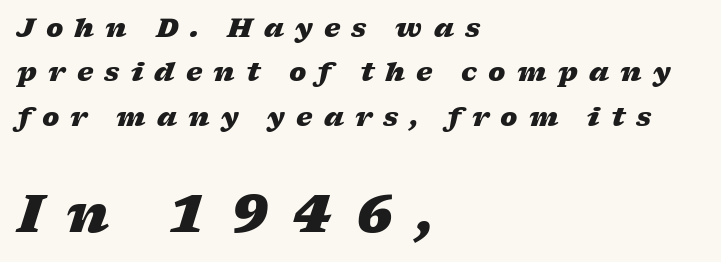
Q: Is the text bold? A: Yes.
Q: Is the text italic (slanted)? A: Yes, it leans right by about 17 degrees.
Q: Is the text underlined? A: No.
Q: How is the paragraph aligned? A: Left-aligned.
Q: Is the spacing between letters normal or unusually wide? A: Unusually wide.
Q: Which block of text is set in a larger size, the first (top) or the second (bottom)? A: The second (bottom) one.
Q: Width (condensed, normal, or wide)? A: Wide.
Q: Stroke contrast? A: Low.
Q: x-height? A: Medium.
Q: Monospaced? A: No.
